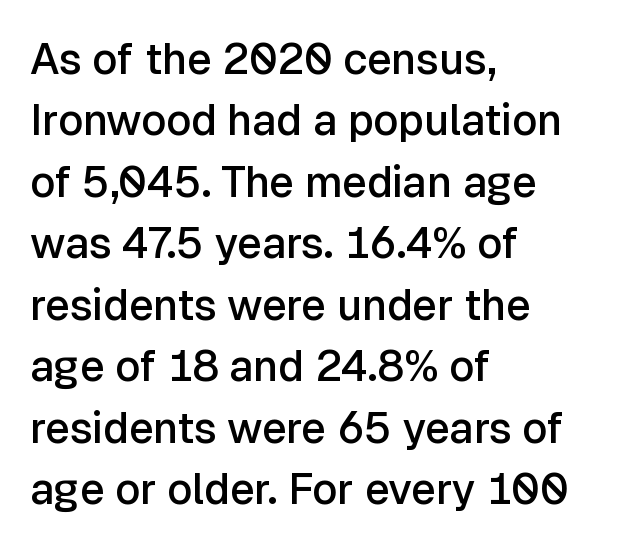
Q: Is the text bold? A: Semi-bold.
Q: Is the text italic (slanted)? A: No, it is upright.
Q: Is the typeface a serif or a sans-serif typeface? A: Sans-serif.
Q: Is the text underlined? A: No.
Q: How is the paragraph aligned? A: Left-aligned.
Q: Is the spacing between letters normal or unusually wide? A: Normal.
Q: Is the spacing between lines tight, normal or loose? A: Normal.
Q: Width (condensed, normal, or wide)? A: Normal.
Q: Stroke contrast? A: Low.
Q: x-height? A: Medium.
Q: Monospaced? A: No.
